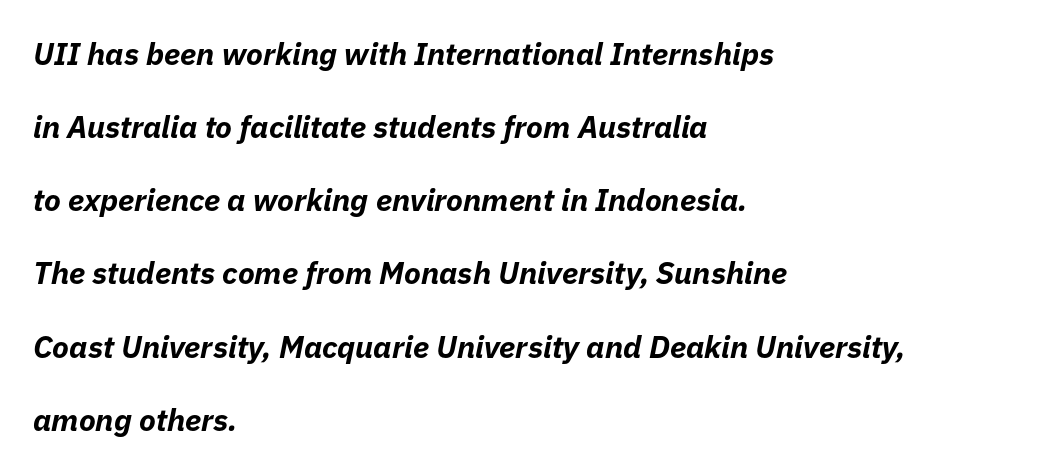
Q: Is the text bold? A: Yes.
Q: Is the text italic (slanted)? A: Yes, it leans right by about 11 degrees.
Q: Is the text underlined? A: No.
Q: How is the paragraph aligned? A: Left-aligned.
Q: Is the spacing between letters normal or unusually wide? A: Normal.
Q: Is the spacing between lines tight, normal or loose? A: Loose.
Q: Width (condensed, normal, or wide)? A: Normal.
Q: Stroke contrast? A: Low.
Q: x-height? A: Medium.
Q: Monospaced? A: No.
